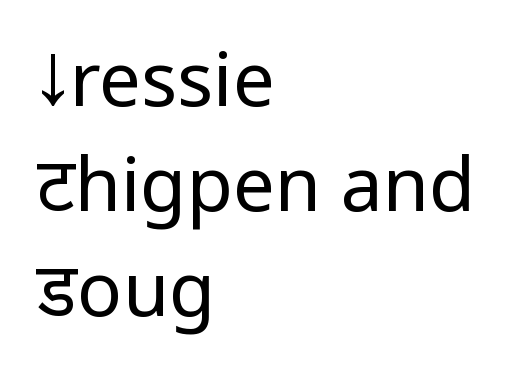
Q: Is the text bold? A: No.
Q: Is the text italic (slanted)? A: No, it is upright.
Q: Is the typeface a serif or a sans-serif typeface? A: Sans-serif.
Q: Is the text underlined? A: No.
Q: How is the paragraph aligned? A: Left-aligned.
Q: Is the spacing between letters normal or unusually wide? A: Normal.
Q: Is the spacing between lines tight, normal or loose? A: Normal.
Q: Width (condensed, normal, or wide)? A: Condensed.
Q: Stroke contrast? A: Low.
